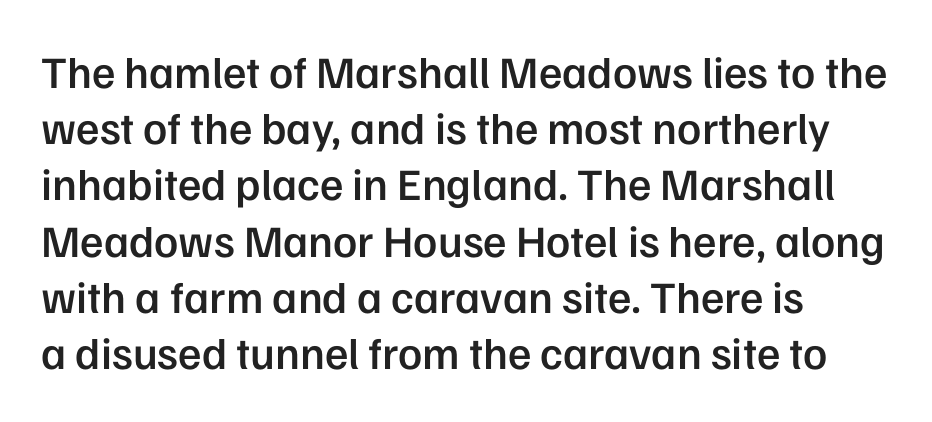
{"serif": "no", "italic": "no", "bold": "semi", "weight": "semibold", "width": "normal", "stroke_contrast": "low", "x_height": "medium", "monospaced": "no", "underline": "no", "align": "left", "line_spacing": "normal", "line_spacing_ratio": 1.25, "letter_spacing": "normal", "letter_spacing_em": 0.0, "glyph_px": 45}
